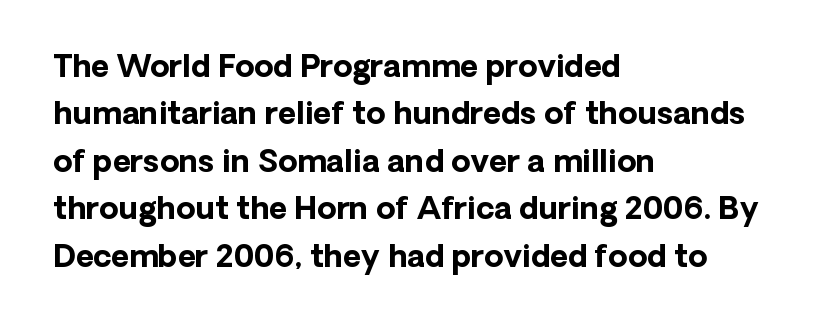
{"serif": "no", "italic": "no", "bold": "yes", "weight": "bold", "width": "normal", "stroke_contrast": "low", "x_height": "medium", "monospaced": "no", "underline": "no", "align": "left", "line_spacing": "normal", "line_spacing_ratio": 1.53, "letter_spacing": "normal", "letter_spacing_em": 0.0, "glyph_px": 31}
